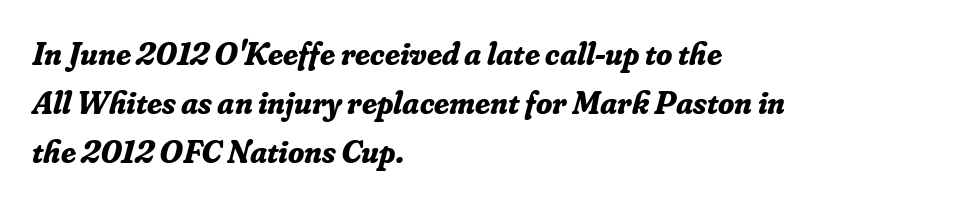
The image shows 33 px bold serif type, italic (leaning right); set left-aligned, normal line spacing (1.49x), normal letter spacing, not underlined; low stroke contrast and a small x-height.
